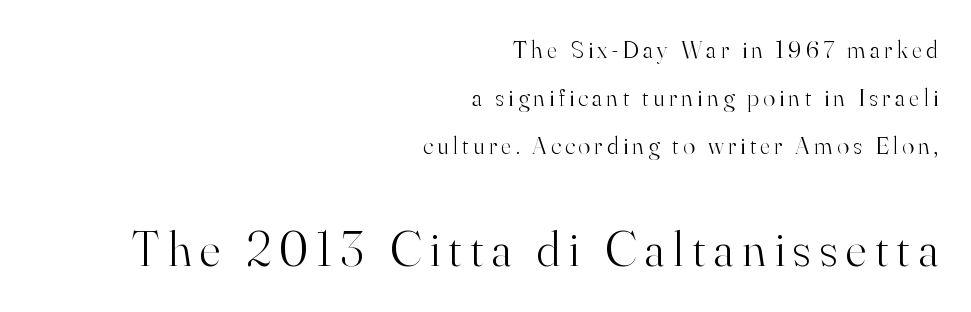
A student would notice the bottom passage is typeset larger than what precedes it. Check under the words: just untouched page. Here the designer chose a conventional face with non-uniform glyph widths. Stroke thickness stays within the range of a standard reading face or lighter. The type sits square on the baseline with zero lean.
